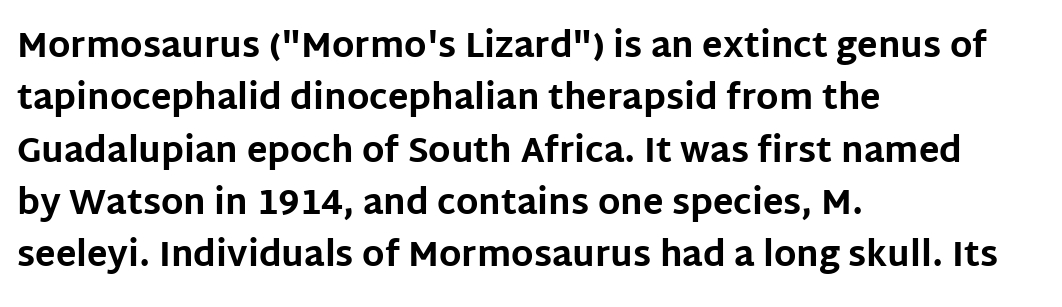
Does the copy run flush right? No — it runs flush left. If you drew a line through each stem, it would be perfectly vertical. The face used here is proportionally spaced, like ordinary book or web type. Notice how thick the strokes are: this is what a full bold looks like. Notice how descenders clear the ascenders below comfortably — that's standard leading. Words appear dense and cohesive because spacing is normal.
